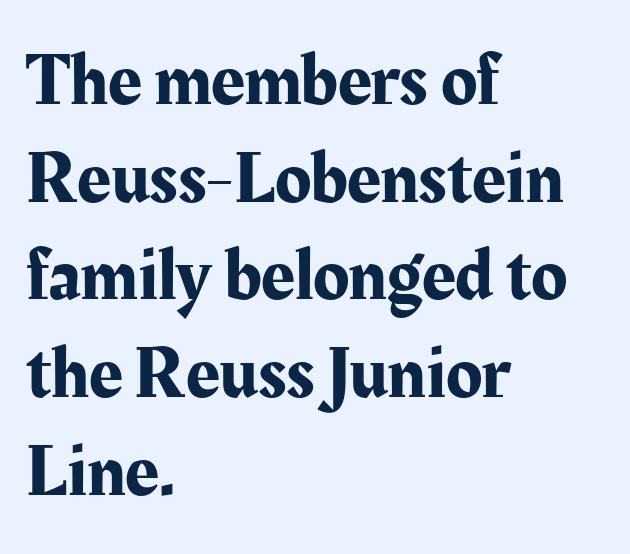
Q: Is the text italic (slanted)? A: No, it is upright.
Q: Is the typeface a serif or a sans-serif typeface? A: Serif.
Q: Is the text underlined? A: No.
Q: How is the paragraph aligned? A: Left-aligned.
Q: Is the spacing between letters normal or unusually wide? A: Normal.
Q: Is the spacing between lines tight, normal or loose? A: Normal.
Q: Width (condensed, normal, or wide)? A: Normal.
Q: Stroke contrast? A: Medium.
Q: x-height? A: Medium.
Q: Monospaced? A: No.
